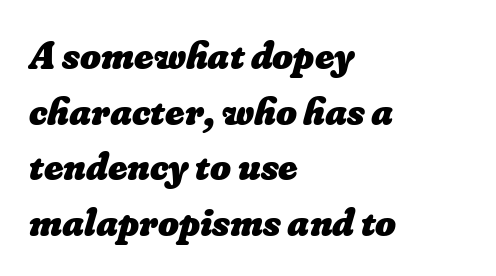
{"bold": "yes", "weight": "heavy", "width": "normal", "stroke_contrast": "low", "x_height": "small", "monospaced": "no", "underline": "no", "align": "left", "line_spacing": "normal", "line_spacing_ratio": 1.39, "letter_spacing": "normal", "letter_spacing_em": 0.0, "glyph_px": 40}
